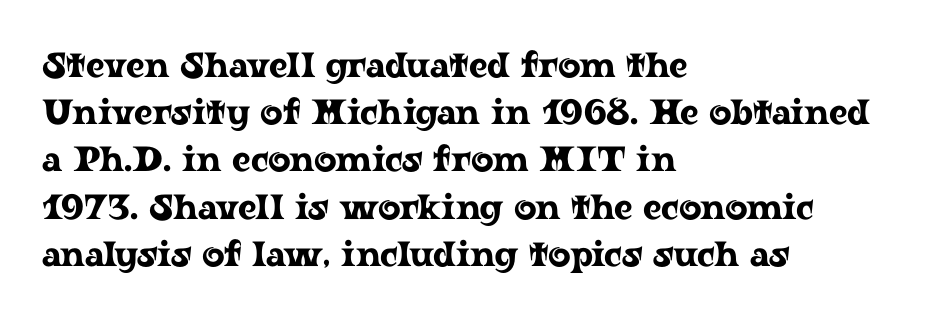
One-word summary of the alignment: left. The specimen reads as upright at a glance. The face used here is proportionally spaced, like ordinary book or web type. Regarding serifs, this sample has them.
